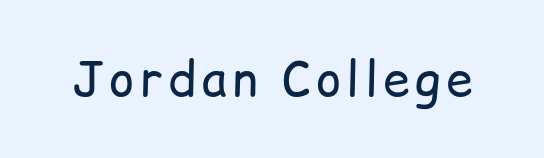
{"serif": "no", "italic": "no", "bold": "no", "weight": "regular", "width": "normal", "stroke_contrast": "low", "x_height": "medium", "monospaced": "no", "underline": "no", "glyph_px": 48}
